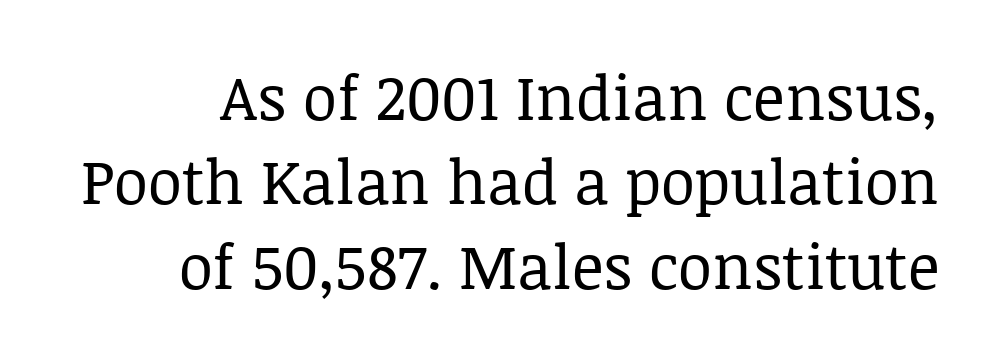
The image shows 62 px regular-weight serif type, upright; set normal line spacing (1.36x), normal letter spacing, not underlined; low stroke contrast and a large x-height.
